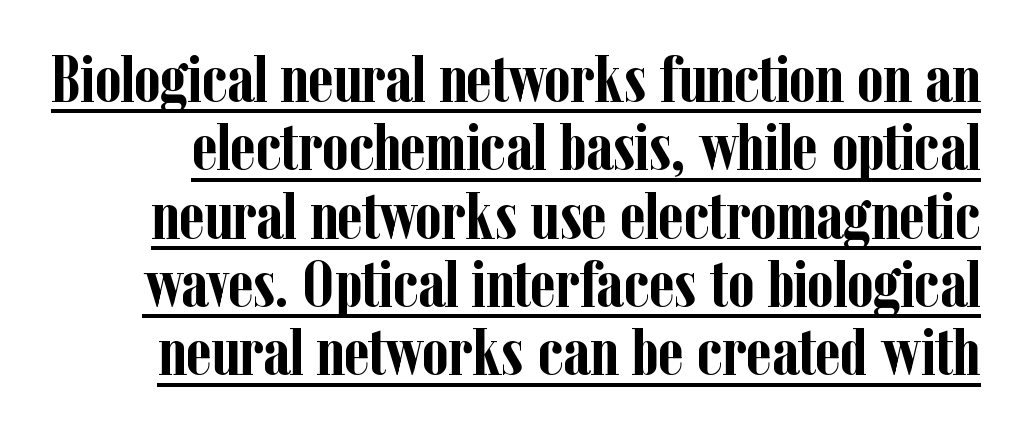
{"serif": "yes", "italic": "no", "bold": "yes", "weight": "semibold", "width": "condensed", "stroke_contrast": "low", "x_height": "medium", "monospaced": "no", "underline": "yes", "line_spacing": "tight", "line_spacing_ratio": 1.02, "letter_spacing": "normal", "letter_spacing_em": 0.0, "glyph_px": 67}
